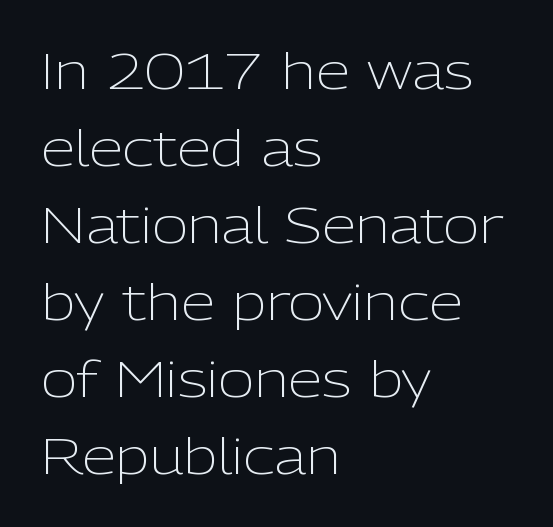
Q: Is the text bold? A: No.
Q: Is the text italic (slanted)? A: No, it is upright.
Q: Is the typeface a serif or a sans-serif typeface? A: Sans-serif.
Q: Is the text underlined? A: No.
Q: How is the paragraph aligned? A: Left-aligned.
Q: Is the spacing between letters normal or unusually wide? A: Normal.
Q: Is the spacing between lines tight, normal or loose? A: Normal.
Q: Width (condensed, normal, or wide)? A: Normal.
Q: Stroke contrast? A: Low.
Q: x-height? A: Medium.
Q: Monospaced? A: No.
